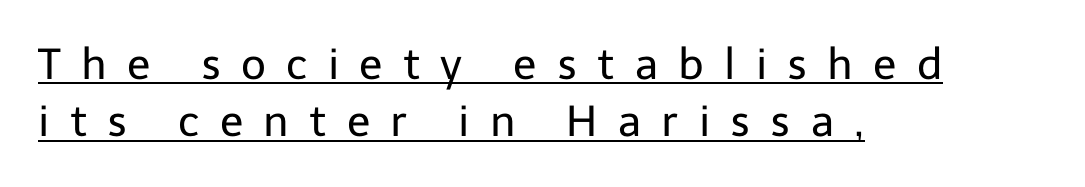
The image shows 43 px regular-weight sans-serif type, upright; set left-aligned, normal line spacing (1.33x), unusually wide letter spacing (+0.47 em), underlined; low stroke contrast and a medium x-height.
